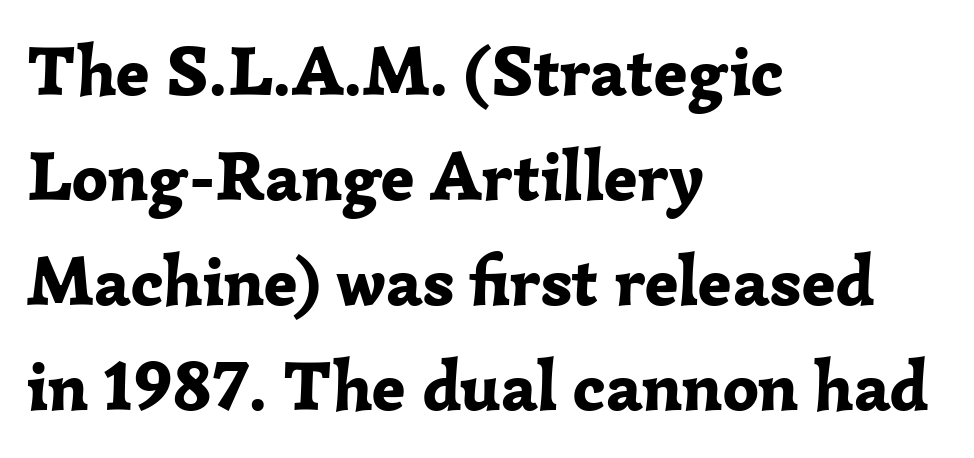
The image shows 70 px bold serif type, upright; set left-aligned, normal line spacing (1.5x), normal letter spacing, not underlined; low stroke contrast and a medium x-height.
